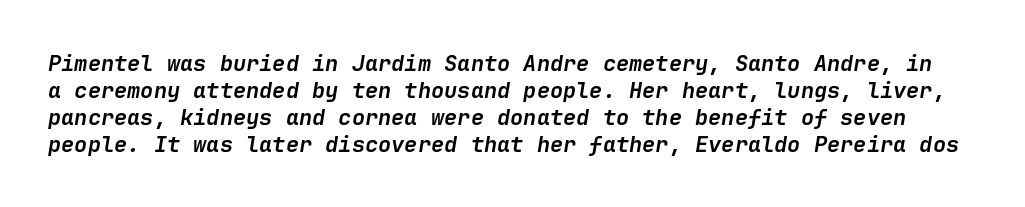
{"italic": "yes", "lean": "right", "slant_degrees": 9, "bold": "yes", "underline": "no", "line_spacing_ratio": 1.22, "letter_spacing": "normal", "letter_spacing_em": 0.0, "glyph_px": 22}
